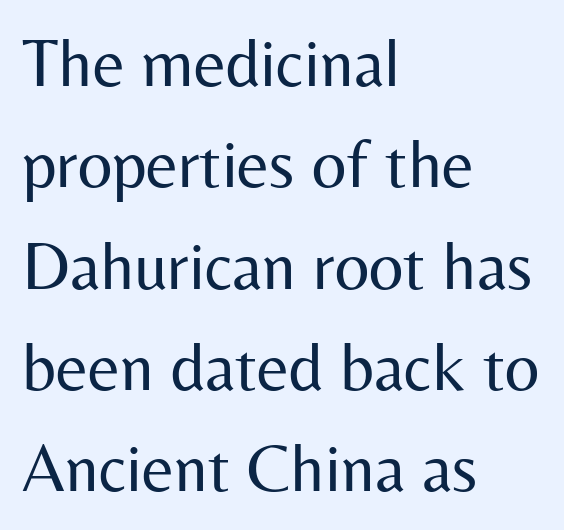
The image shows 68 px regular-weight sans-serif type, upright; set left-aligned, normal line spacing (1.49x), normal letter spacing, not underlined; medium stroke contrast and a medium x-height.
